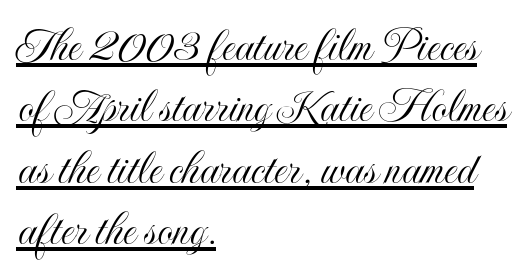
Q: Is the text italic (slanted)? A: Yes.
Q: Is the text underlined? A: Yes.
Q: How is the paragraph aligned? A: Left-aligned.
Q: Is the spacing between letters normal or unusually wide? A: Normal.
Q: Width (condensed, normal, or wide)? A: Condensed.
Q: x-height? A: Small.
Q: Monospaced? A: No.
